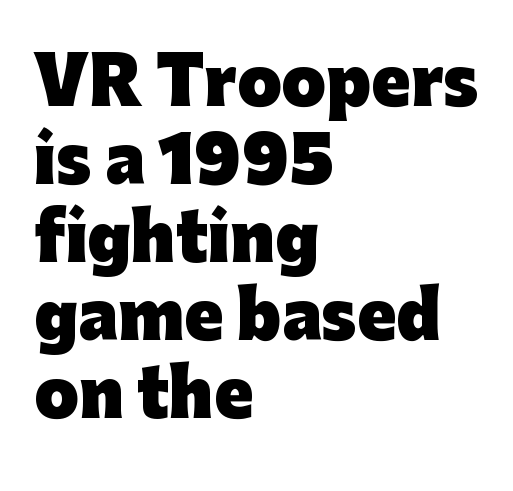
The image shows 64 px heavy sans-serif type, upright; set left-aligned, line spacing 1.22x, normal letter spacing, not underlined; low stroke contrast and a medium x-height.
